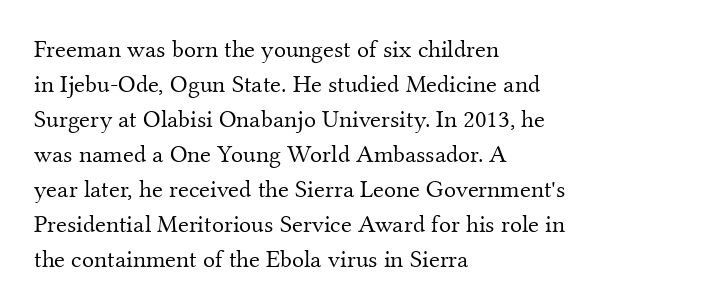
Q: Is the text bold? A: No.
Q: Is the text italic (slanted)? A: No, it is upright.
Q: Is the text underlined? A: No.
Q: How is the paragraph aligned? A: Left-aligned.
Q: Is the spacing between letters normal or unusually wide? A: Normal.
Q: Is the spacing between lines tight, normal or loose? A: Normal.
